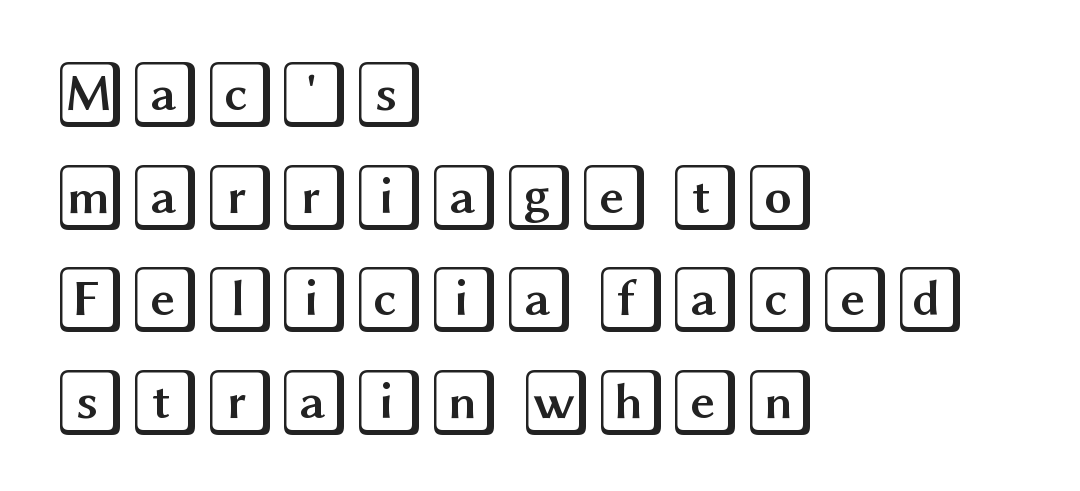
Interline gaps are of average width in this sample. Nope, not italic — everything's standing straight. Clear beneath every line of the passage. The face used here is rendered with its standard letterfit.
